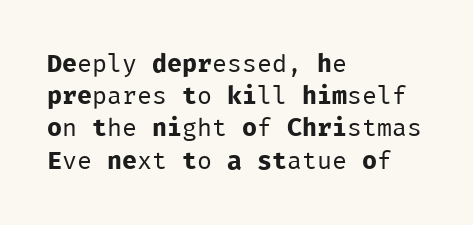
{"italic": "no", "bold": "no", "underline": "no", "align": "left", "line_spacing": "normal", "line_spacing_ratio": 1.29, "letter_spacing": "normal", "letter_spacing_em": 0.0, "glyph_px": 25}
